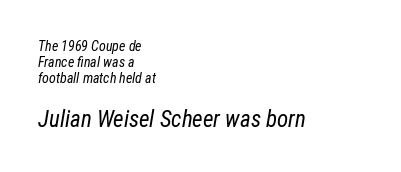
{"italic": "yes", "lean": "right", "slant_degrees": 12, "bold": "no", "underline": "no", "align": "left", "line_spacing_ratio": 1.16, "letter_spacing": "normal", "letter_spacing_em": 0.0, "larger_block": "second", "size_ratio": 1.64, "glyph_px": 23}
